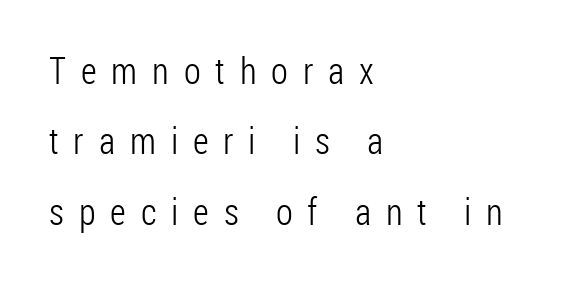
Substantial extra tracking has been applied to these lines. Airy leading. What kind of face is this? One without serifs — a sans. Anything drawn beneath the words? Only blank space.
